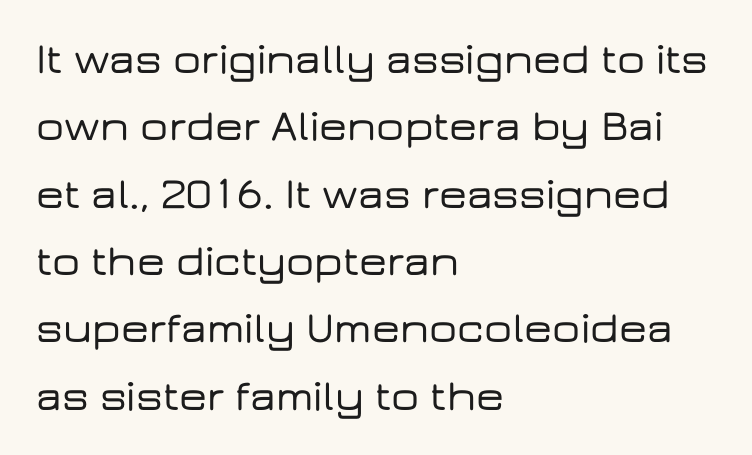
Q: Is the text italic (slanted)? A: No, it is upright.
Q: Is the typeface a serif or a sans-serif typeface? A: Sans-serif.
Q: Is the text underlined? A: No.
Q: How is the paragraph aligned? A: Left-aligned.
Q: Is the spacing between letters normal or unusually wide? A: Normal.
Q: Is the spacing between lines tight, normal or loose? A: Normal.
Q: Width (condensed, normal, or wide)? A: Wide.
Q: Stroke contrast? A: Low.
Q: x-height? A: Medium.
Q: Monospaced? A: No.
